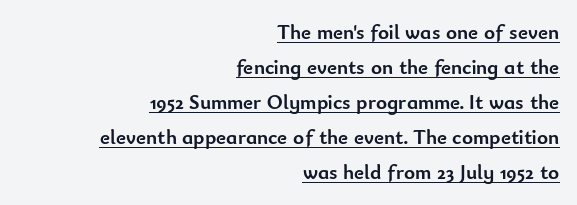
Q: Is the text bold? A: Yes.
Q: Is the text italic (slanted)? A: No, it is upright.
Q: Is the text underlined? A: Yes.
Q: How is the paragraph aligned? A: Right-aligned.
Q: Is the spacing between letters normal or unusually wide? A: Normal.
Q: Is the spacing between lines tight, normal or loose? A: Normal.
